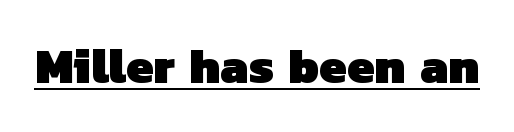
The image shows 49 px heavy sans-serif type; set normal letter spacing, underlined; low stroke contrast and a medium x-height.
